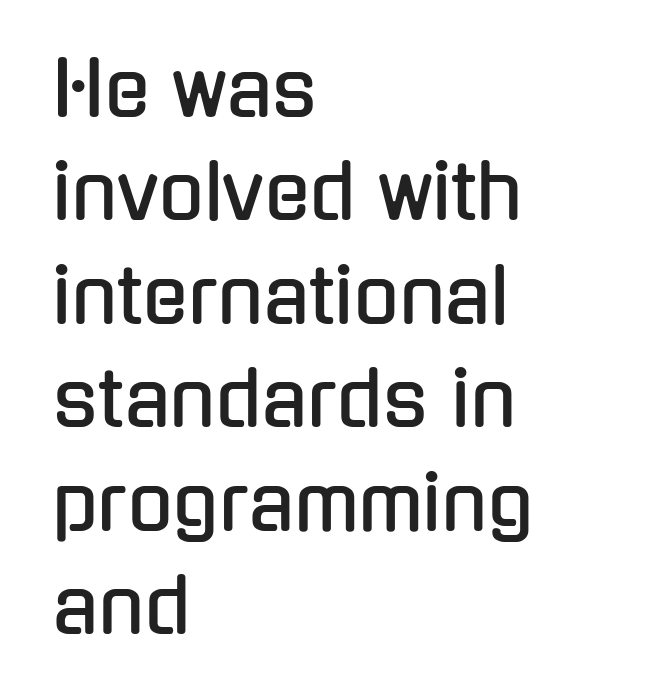
Q: Is the text italic (slanted)? A: No, it is upright.
Q: Is the typeface a serif or a sans-serif typeface? A: Sans-serif.
Q: Is the text underlined? A: No.
Q: How is the paragraph aligned? A: Left-aligned.
Q: Is the spacing between letters normal or unusually wide? A: Normal.
Q: Is the spacing between lines tight, normal or loose? A: Normal.
Q: Width (condensed, normal, or wide)? A: Condensed.
Q: Stroke contrast? A: Low.
Q: x-height? A: Medium.
Q: Monospaced? A: No.
